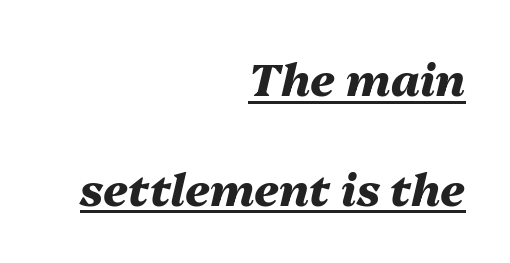
The image shows 45 px heavy type, italic (leaning right); set right-aligned, loose line spacing (2.44x), normal letter spacing, underlined; medium stroke contrast and a medium x-height.
